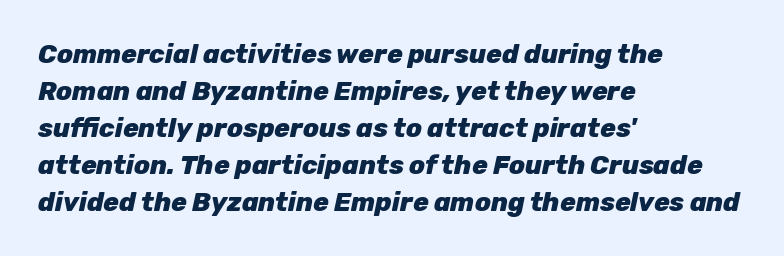
{"italic": "yes", "lean": "right", "slant_degrees": 12, "bold": "yes", "underline": "no", "align": "left", "line_spacing": "normal", "line_spacing_ratio": 1.42, "letter_spacing": "normal", "letter_spacing_em": 0.0, "glyph_px": 26}
